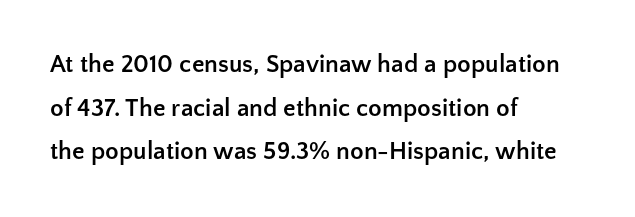
Q: Is the text bold? A: Yes.
Q: Is the text italic (slanted)? A: No, it is upright.
Q: Is the text underlined? A: No.
Q: How is the paragraph aligned? A: Left-aligned.
Q: Is the spacing between letters normal or unusually wide? A: Normal.
